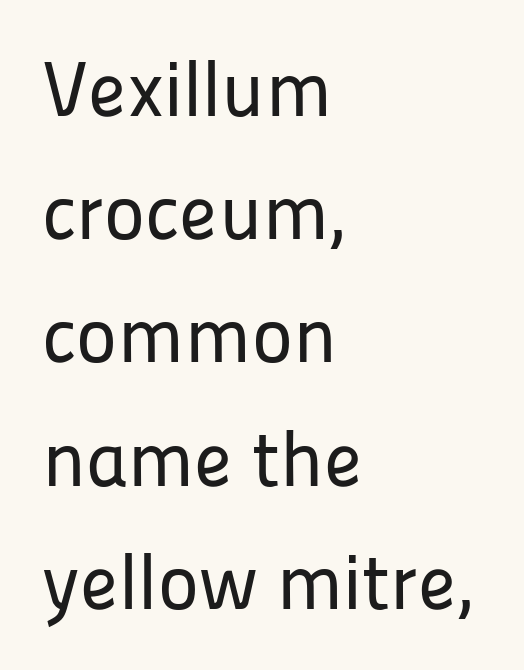
Q: Is the text italic (slanted)? A: No, it is upright.
Q: Is the typeface a serif or a sans-serif typeface? A: Sans-serif.
Q: Is the text underlined? A: No.
Q: How is the paragraph aligned? A: Left-aligned.
Q: Is the spacing between letters normal or unusually wide? A: Normal.
Q: Is the spacing between lines tight, normal or loose? A: Normal.
Q: Width (condensed, normal, or wide)? A: Normal.
Q: Stroke contrast? A: Low.
Q: x-height? A: Medium.
Q: Monospaced? A: No.
